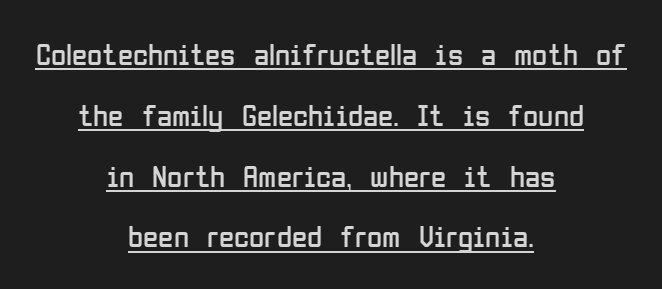
Q: Is the text bold? A: No.
Q: Is the text italic (slanted)? A: No, it is upright.
Q: Is the typeface a serif or a sans-serif typeface? A: Sans-serif.
Q: Is the text underlined? A: Yes.
Q: How is the paragraph aligned? A: Centered.
Q: Is the spacing between letters normal or unusually wide? A: Normal.
Q: Is the spacing between lines tight, normal or loose? A: Loose.
Q: Width (condensed, normal, or wide)? A: Condensed.
Q: Stroke contrast? A: Low.
Q: x-height? A: Medium.
Q: Monospaced? A: No.
